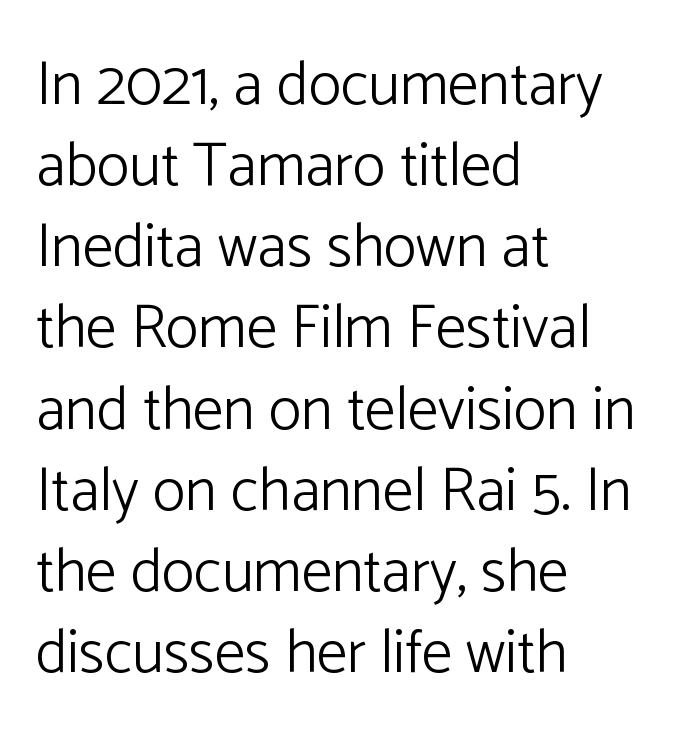
The image shows 61 px light sans-serif type, upright; set left-aligned, normal line spacing (1.33x), normal letter spacing, not underlined; low stroke contrast and a medium x-height.
